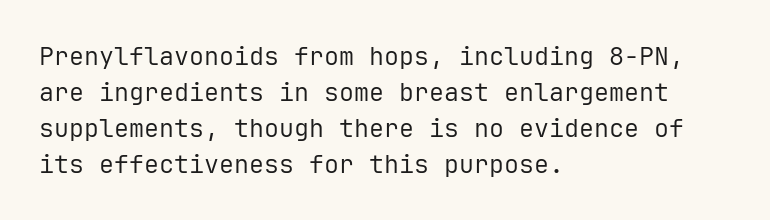
{"italic": "no", "bold": "no", "underline": "no", "align": "left", "line_spacing": "normal", "line_spacing_ratio": 1.44, "letter_spacing": "normal", "letter_spacing_em": 0.0, "glyph_px": 25}
